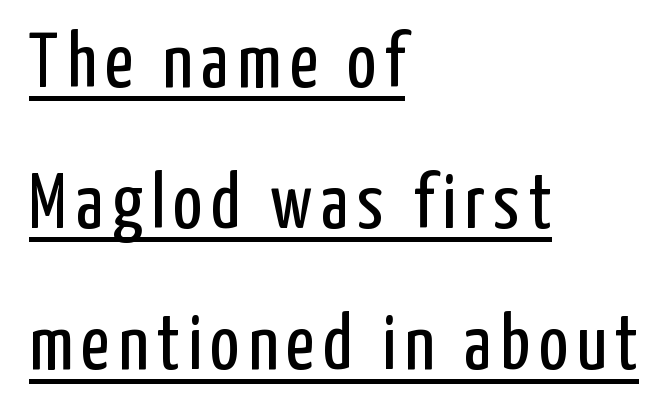
The image shows 78 px regular-weight, condensed sans-serif type, upright; set left-aligned, line spacing 1.81x, underlined; low stroke contrast and a medium x-height.
